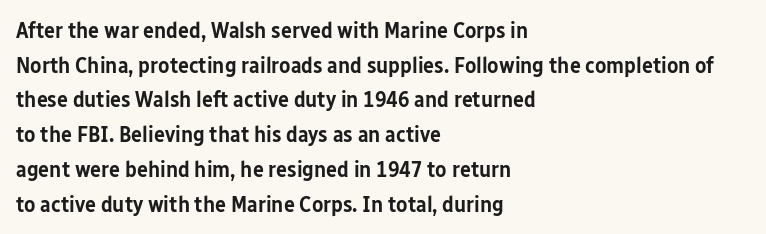
The image shows 23 px text type, upright; set left-aligned, normal line spacing (1.51x), normal letter spacing, not underlined.
